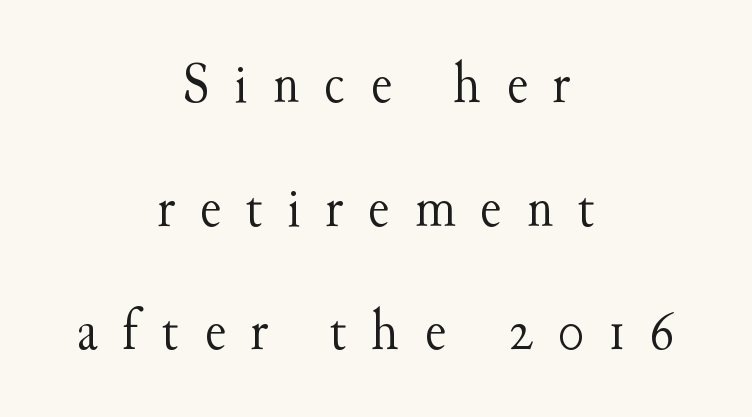
Q: Is the text bold? A: No.
Q: Is the text italic (slanted)? A: No, it is upright.
Q: Is the typeface a serif or a sans-serif typeface? A: Serif.
Q: Is the text underlined? A: No.
Q: How is the paragraph aligned? A: Centered.
Q: Is the spacing between letters normal or unusually wide? A: Unusually wide.
Q: Is the spacing between lines tight, normal or loose? A: Loose.
Q: Width (condensed, normal, or wide)? A: Normal.
Q: Stroke contrast? A: Medium.
Q: x-height? A: Small.
Q: Monospaced? A: No.
